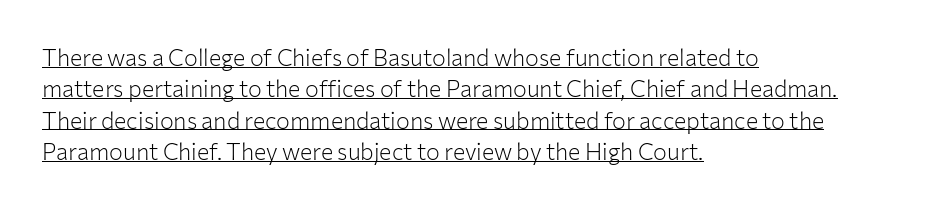
The image shows 23 px text type, upright; set left-aligned, normal line spacing (1.36x), normal letter spacing, underlined.
